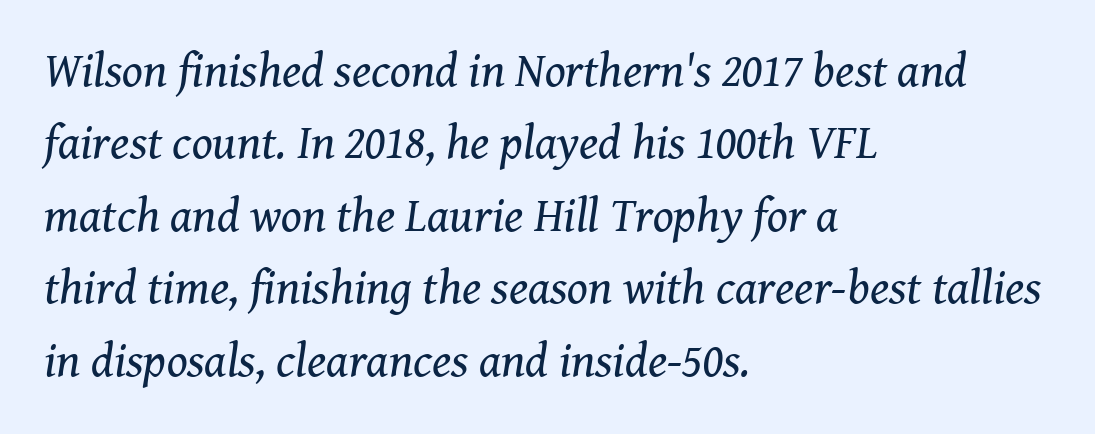
The words here are not underlined. All the whitespace from short lines collects on the right. Think standard paragraph weight, or any step lighter than that. The rendering uses natural spacing where letterforms have individual widths. These lines are composed in type with serifs.
